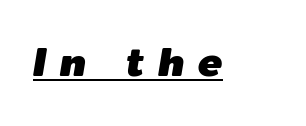
The image shows 41 px text type, italic (leaning right); set unusually wide letter spacing (+0.33 em), underlined; low stroke contrast and a medium x-height.
